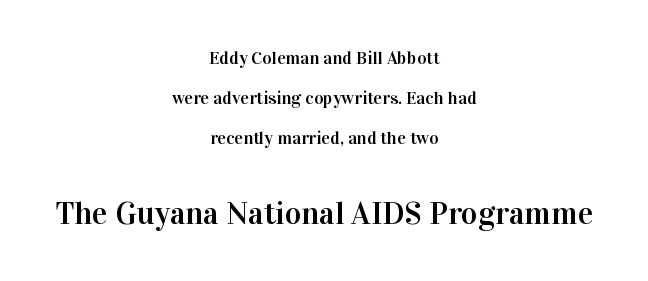
Descender tails drop into unmarked territory. These lines are rendered in a variable-pitch font. Serifs: yes, visible at the terminals of the letterforms. Centered paragraph, ragged on both sides.
